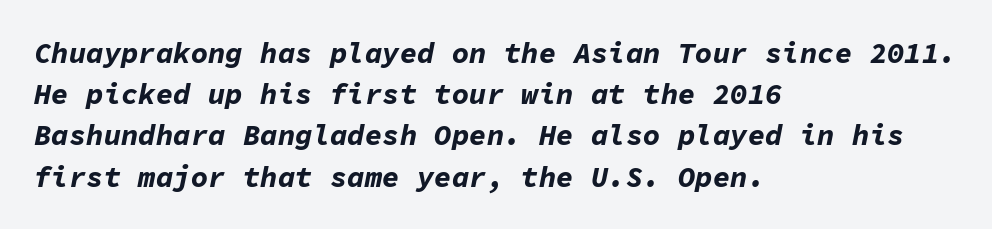
Stroke thickness is high; the sample reads as a true bold. Typeset ragged right — the left edge is the straight one. Honestly, the row spacing looks completely unremarkable. Emphasis-style slanted type is in use. Between one letter and the next there's only the usual sliver of space.
